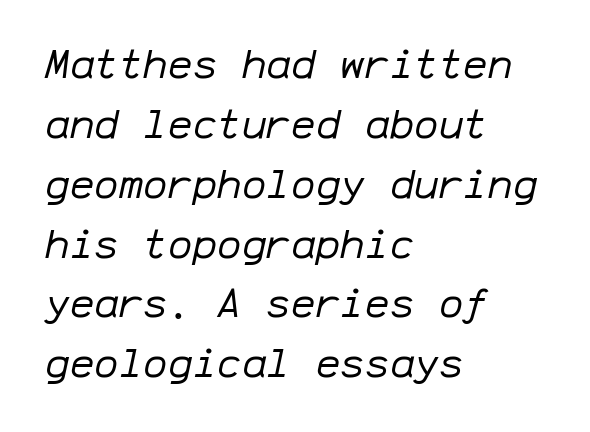
Decoration check: the copy has no underline. If you measured baseline to baseline, you'd find a middling distance. The letters march in equal steps, a hallmark of fixed-pitch type. These lines stack with their left ends in a neat column. Style check: oblique.
